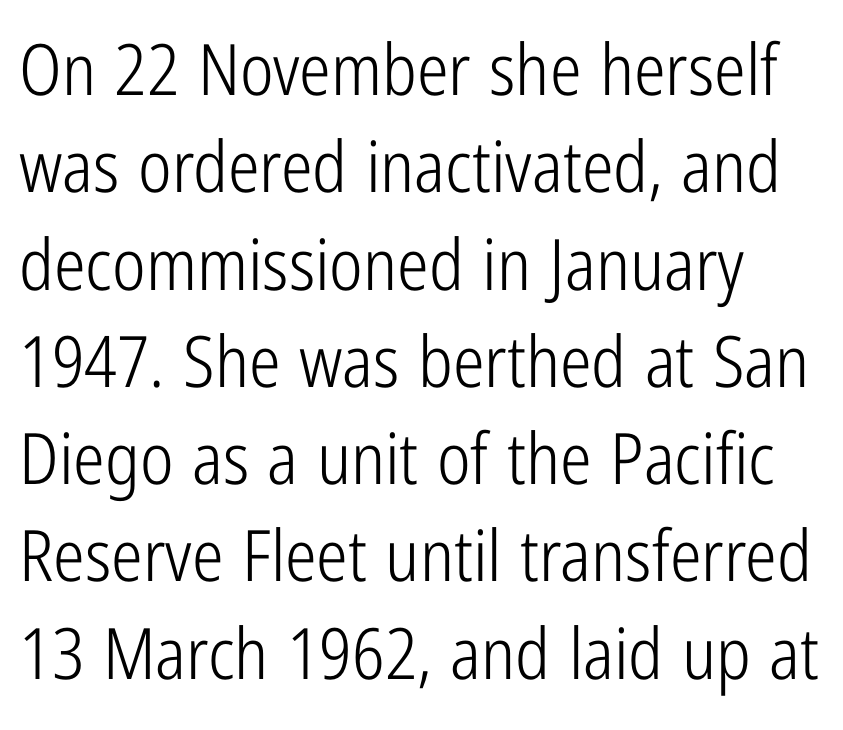
{"serif": "no", "italic": "no", "bold": "no", "weight": "light", "width": "condensed", "stroke_contrast": "low", "x_height": "medium", "monospaced": "no", "underline": "no", "line_spacing": "normal", "line_spacing_ratio": 1.37, "letter_spacing": "normal", "letter_spacing_em": 0.0, "glyph_px": 71}
